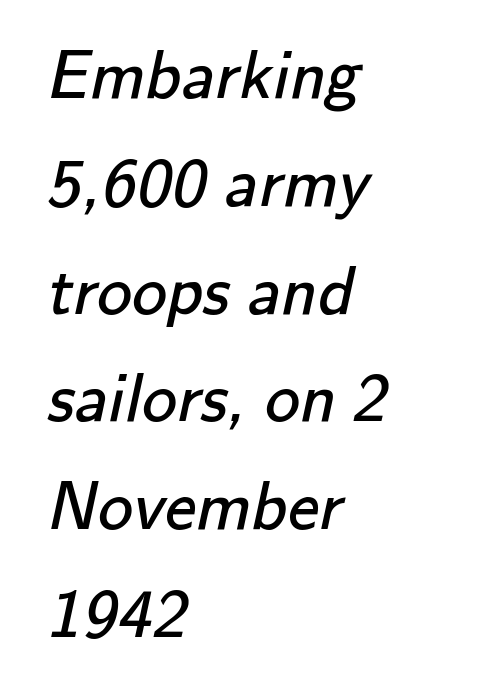
{"serif": "no", "bold": "no", "weight": "regular", "width": "normal", "stroke_contrast": "low", "x_height": "small", "monospaced": "no", "underline": "no", "align": "left", "line_spacing": "normal", "line_spacing_ratio": 1.54, "letter_spacing": "normal", "letter_spacing_em": 0.0, "glyph_px": 70}
